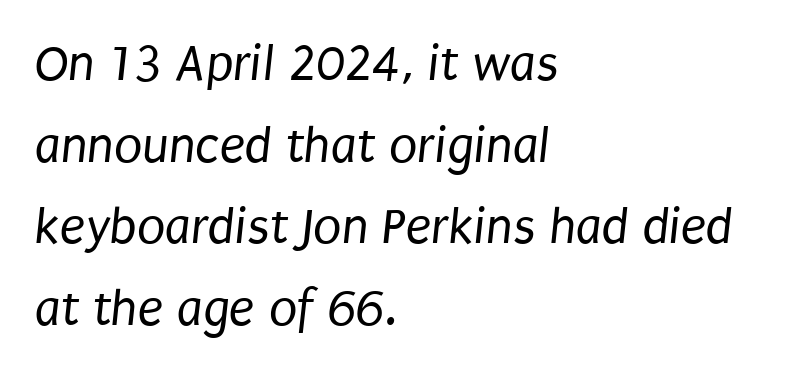
Q: Is the text bold? A: No.
Q: Is the typeface a serif or a sans-serif typeface? A: Sans-serif.
Q: Is the text underlined? A: No.
Q: How is the paragraph aligned? A: Left-aligned.
Q: Is the spacing between letters normal or unusually wide? A: Normal.
Q: Is the spacing between lines tight, normal or loose? A: Normal.
Q: Width (condensed, normal, or wide)? A: Condensed.
Q: Stroke contrast? A: Low.
Q: x-height? A: Large.
Q: Monospaced? A: No.
